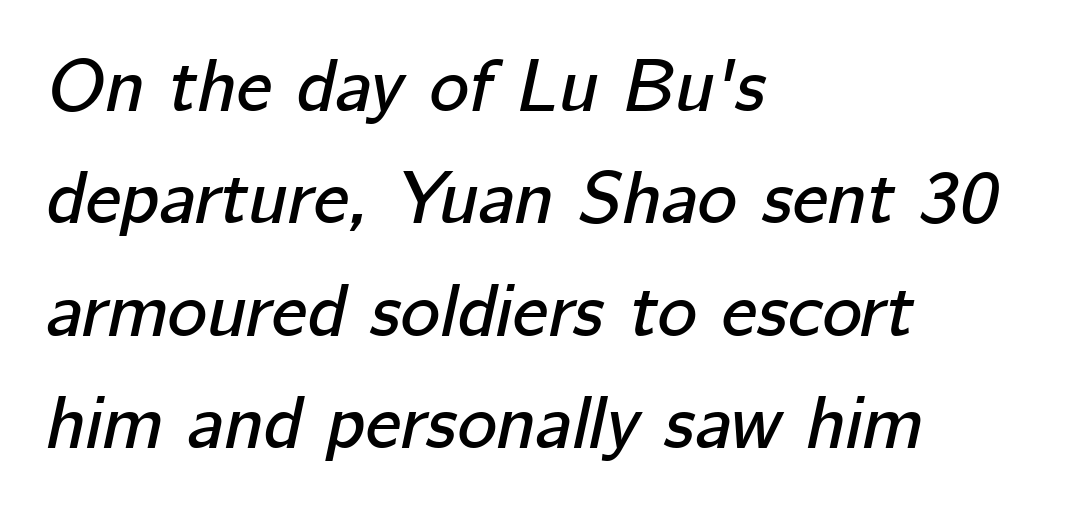
The image shows 75 px text type, italic (leaning right); set left-aligned, normal line spacing (1.5x), normal letter spacing, not underlined; low stroke contrast and a medium x-height.
